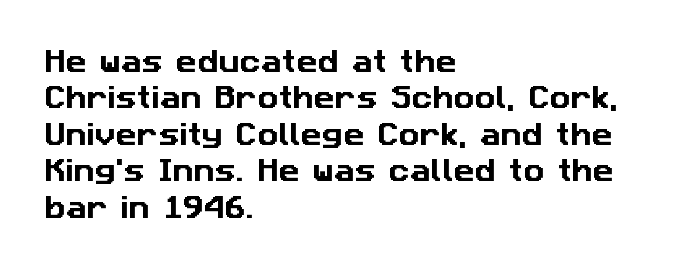
Q: Is the text underlined? A: No.
Q: How is the paragraph aligned? A: Left-aligned.
Q: Is the spacing between letters normal or unusually wide? A: Normal.
Q: Is the spacing between lines tight, normal or loose? A: Normal.
